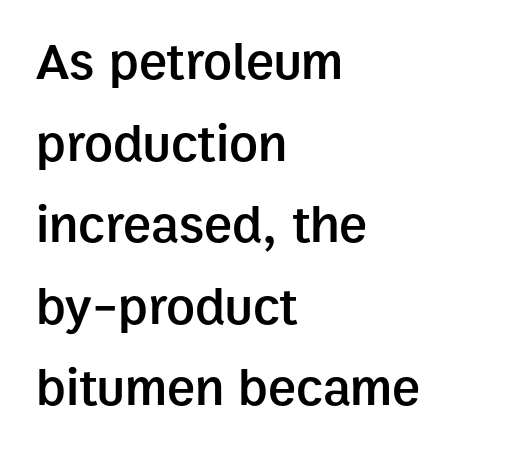
The image shows 53 px semibold sans-serif type, upright; set left-aligned, normal line spacing (1.54x), normal letter spacing, not underlined; low stroke contrast and a medium x-height.
